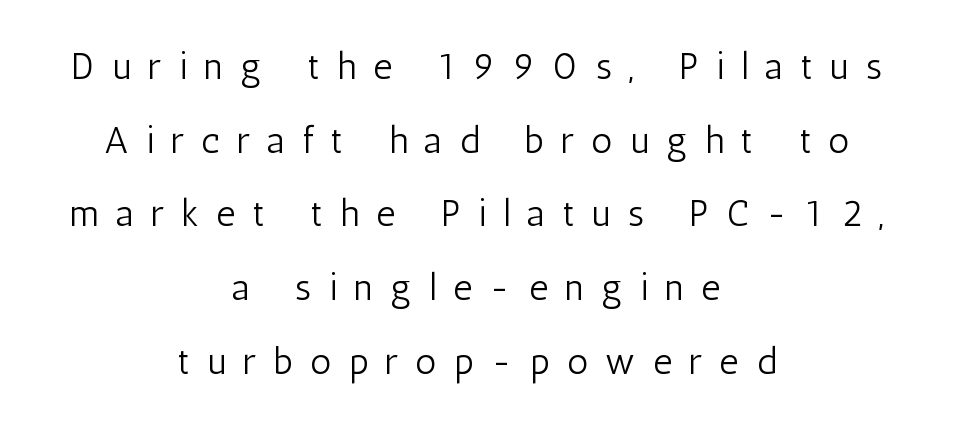
{"serif": "no", "italic": "no", "bold": "no", "weight": "light", "width": "condensed", "stroke_contrast": "low", "x_height": "medium", "monospaced": "no", "underline": "no", "align": "center", "line_spacing": "loose", "line_spacing_ratio": 1.99, "letter_spacing": "wide", "letter_spacing_em": 0.47, "glyph_px": 37}
